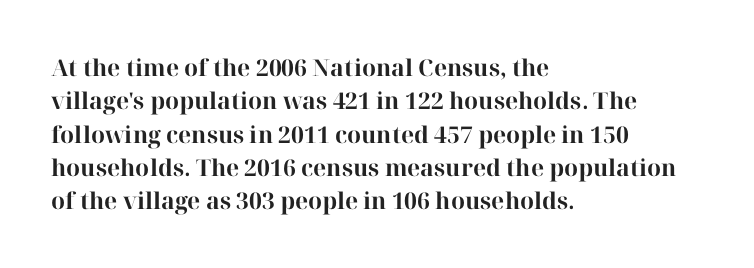
The image shows 23 px bold type, upright; set left-aligned, normal line spacing (1.45x), normal letter spacing, not underlined.
